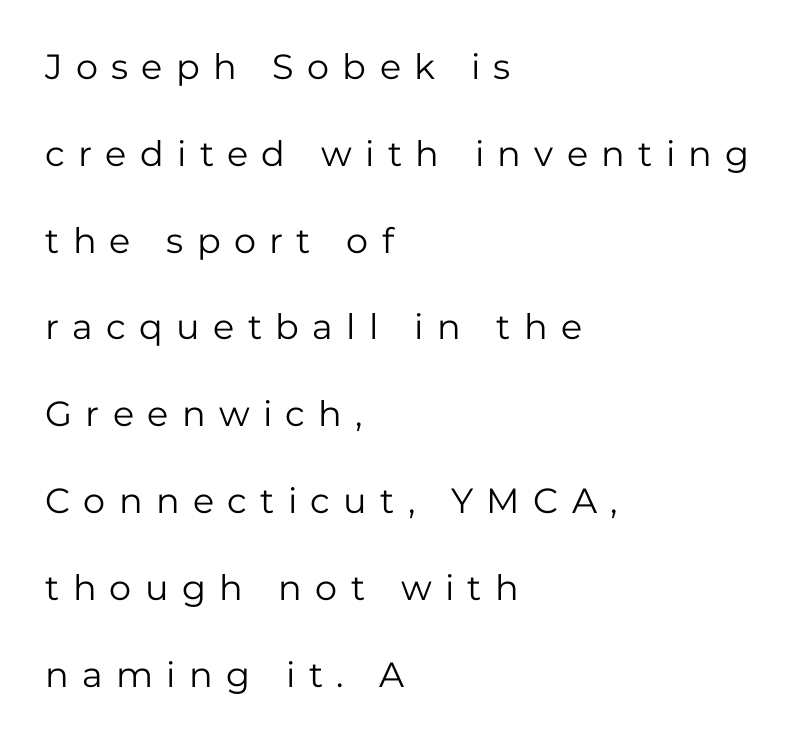
Q: Is the text bold? A: No.
Q: Is the text italic (slanted)? A: No, it is upright.
Q: Is the typeface a serif or a sans-serif typeface? A: Sans-serif.
Q: Is the text underlined? A: No.
Q: How is the paragraph aligned? A: Left-aligned.
Q: Is the spacing between letters normal or unusually wide? A: Unusually wide.
Q: Is the spacing between lines tight, normal or loose? A: Loose.
Q: Width (condensed, normal, or wide)? A: Normal.
Q: Stroke contrast? A: Low.
Q: x-height? A: Medium.
Q: Monospaced? A: No.
